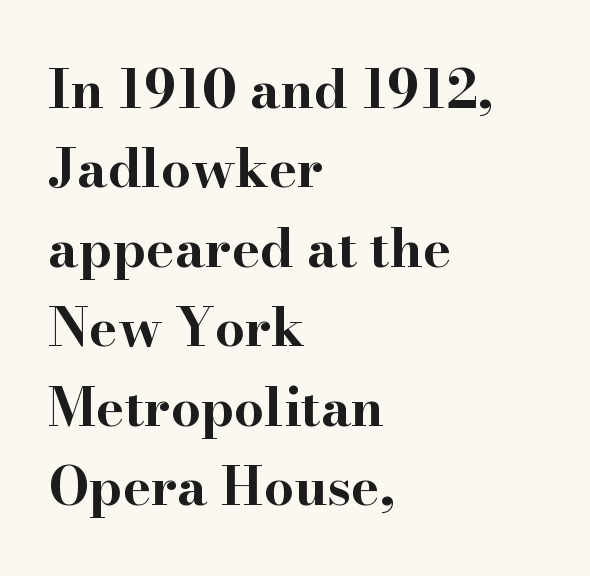
The image shows 53 px bold, wide serif type, upright; set left-aligned, normal line spacing (1.5x), normal letter spacing, not underlined; high stroke contrast and a small x-height.
